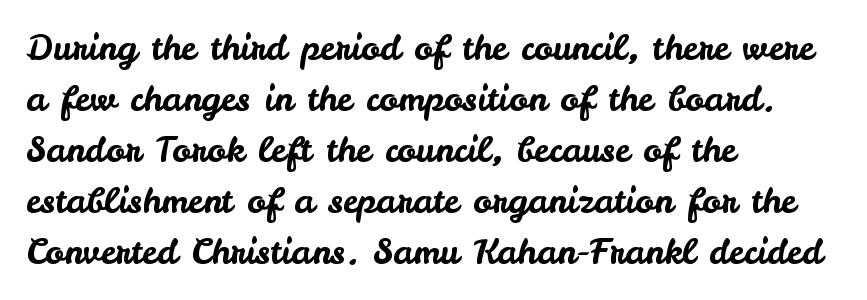
The image shows 35 px sans-serif type; set left-aligned, normal line spacing (1.46x), normal letter spacing, not underlined; low stroke contrast and a small x-height.
